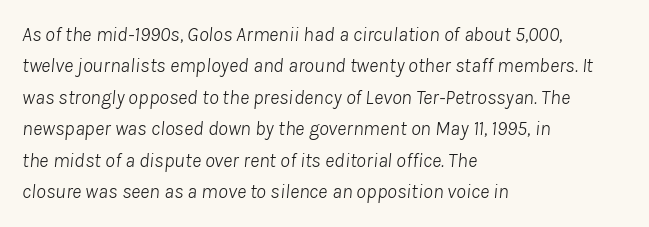
The image shows 20 px text type, italic (leaning right); set left-aligned, normal line spacing (1.57x), normal letter spacing, not underlined.
